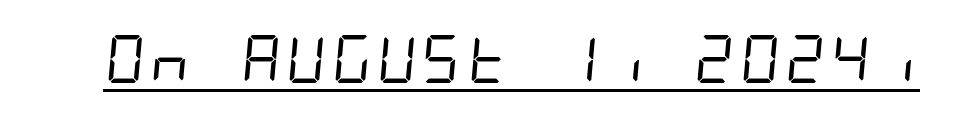
The image shows 48 px regular-weight, condensed sans-serif type; set normal letter spacing, underlined; low stroke contrast and a large x-height.
